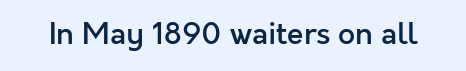
Classification — sans serif. Letter spacing: default. Compared with an ordinary text face, these strokes are moderately heavier — a semibold. The passage shown is typed in a proportional face where columns would drift. Check under the words: just untouched page.
